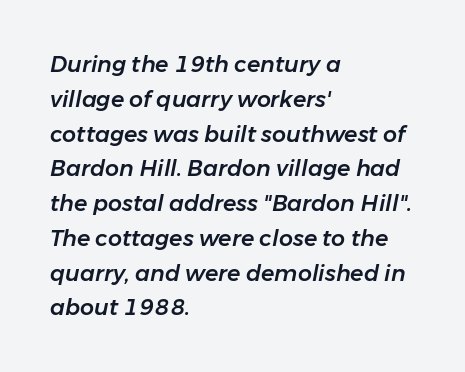
These lines stack with their left ends in a neat column. Nobody touched the tracking dial on this one. Only glyphs here, with clear space below each row. How would I describe the line gaps? Plain and ordinary. A typesetter would mark this as italic.
